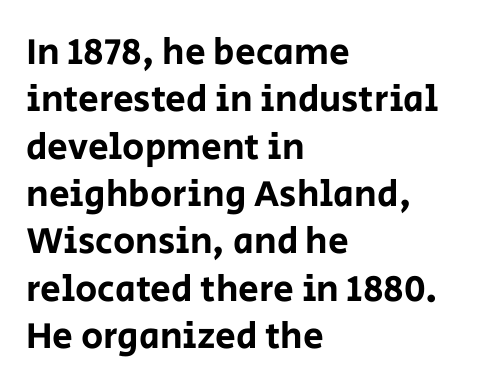
{"serif": "no", "italic": "no", "width": "normal", "stroke_contrast": "low", "x_height": "large", "monospaced": "no", "underline": "no", "align": "left", "line_spacing": "normal", "line_spacing_ratio": 1.28, "letter_spacing": "normal", "letter_spacing_em": 0.0, "glyph_px": 37}
